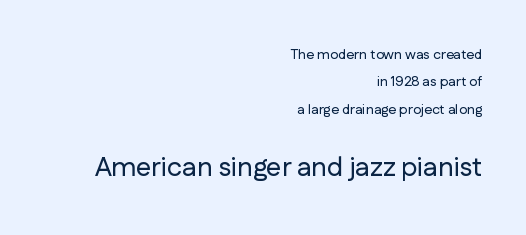
{"italic": "no", "underline": "no", "align": "right", "line_spacing": "loose", "line_spacing_ratio": 1.96, "letter_spacing": "normal", "letter_spacing_em": 0.0, "larger_block": "second", "size_ratio": 1.93, "glyph_px": 27}
